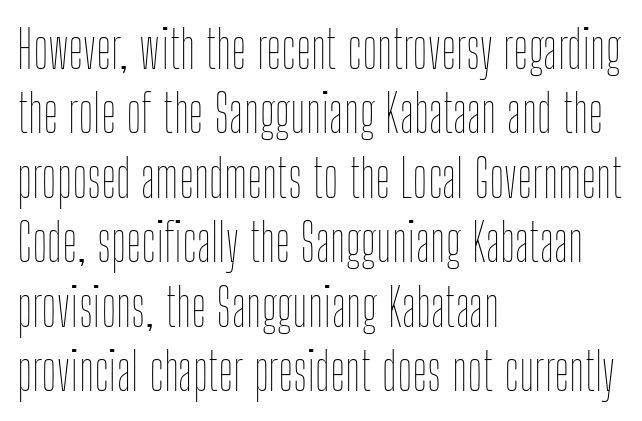
The letters advance in unequal steps, a hallmark of proportional type. The gaps between neighbouring characters are ordinary and unremarkable. Italic? Not at all — the glyphs are vertical. Is the block centered? No — it sits flush against the left margin.
